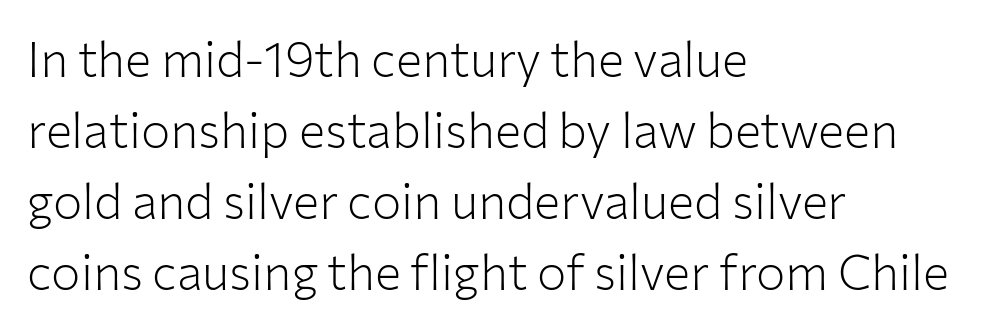
{"serif": "no", "italic": "no", "bold": "no", "weight": "light", "width": "normal", "stroke_contrast": "low", "x_height": "medium", "monospaced": "no", "underline": "no", "align": "left", "line_spacing": "normal", "line_spacing_ratio": 1.45, "letter_spacing": "normal", "letter_spacing_em": 0.0, "glyph_px": 49}
